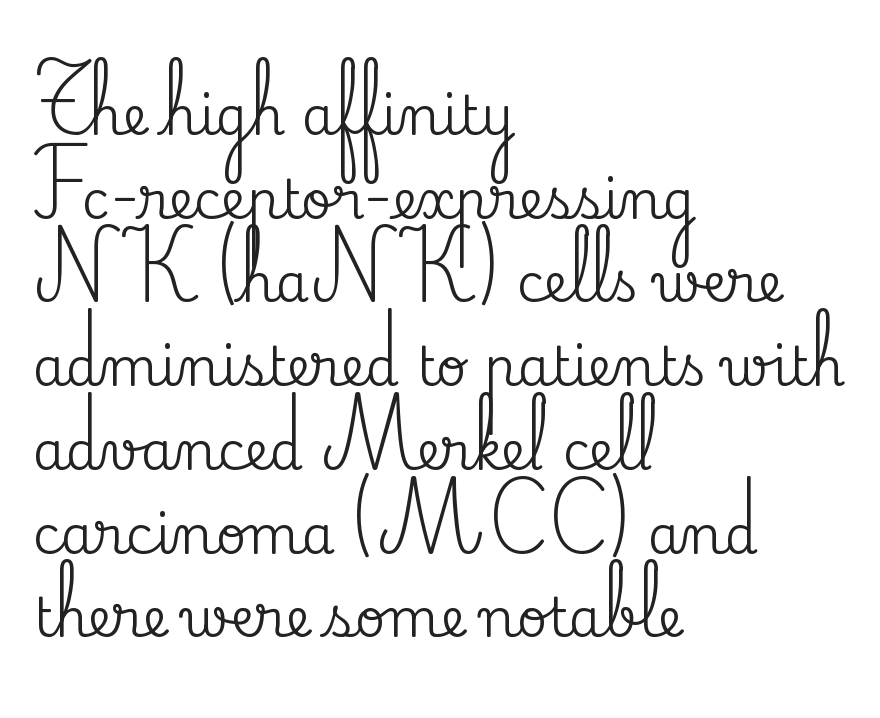
Successive baselines arrive at the customary interval. Just letters on the line, the space beneath them empty. In CSS terms this would be text-align: left. The letters advance in unequal steps, a hallmark of proportional type. A typesetter would mark this as roman, not italic.
